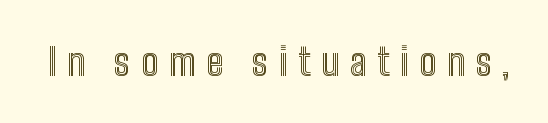
Notice how the stems are strictly vertical — no italics here. Looks like regular typesetting: each glyph gets only the width it needs. Tracking value appears strongly positive — letters spread wide. Underline: absent.
